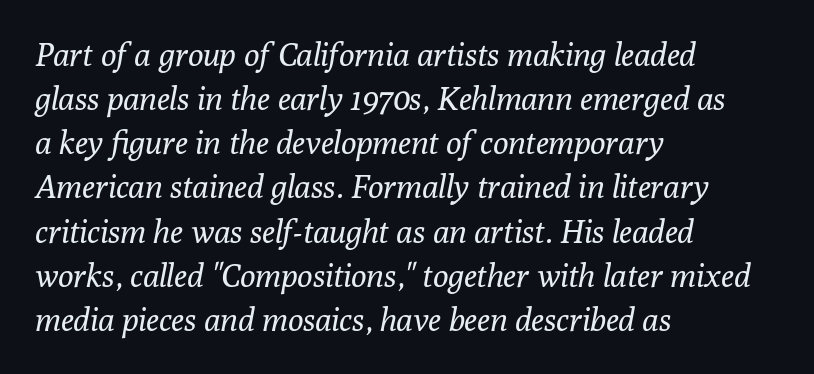
The image shows 32 px regular-weight serif type, italic (leaning right); set left-aligned, normal line spacing (1.38x), normal letter spacing, not underlined; low stroke contrast and a medium x-height.
